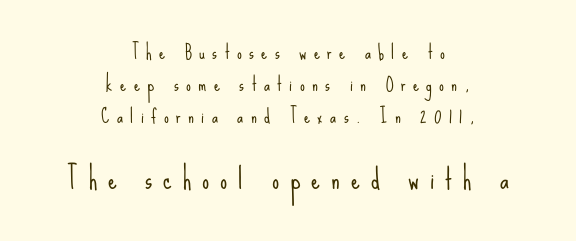
{"serif": "no", "italic": "no", "bold": "no", "weight": "light", "width": "condensed", "stroke_contrast": "low", "x_height": "small", "monospaced": "no", "underline": "no", "align": "center", "line_spacing": "normal", "line_spacing_ratio": 1.68, "letter_spacing": "wide", "letter_spacing_em": 0.39, "larger_block": "second", "size_ratio": 1.47, "glyph_px": 28}
